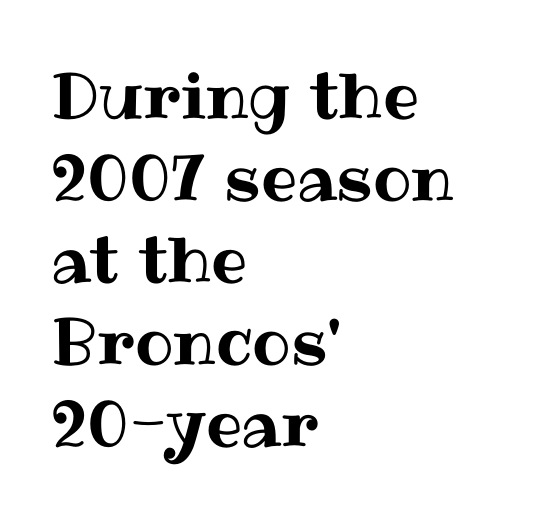
{"italic": "no", "width": "normal", "stroke_contrast": "medium", "x_height": "medium", "monospaced": "no", "underline": "no", "align": "left", "line_spacing": "normal", "line_spacing_ratio": 1.28, "letter_spacing": "normal", "letter_spacing_em": 0.0, "glyph_px": 64}
